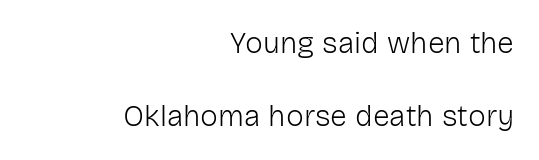
Do the letters lean? They stand straight. One glance says open: line gaps are wider than usual. The characters display no serif detailing; their extremities are plain. Each letter keeps its own natural width here, so spacing adapts to shape. Teacher's note: observe the even right margin — that is flush-right alignment.
